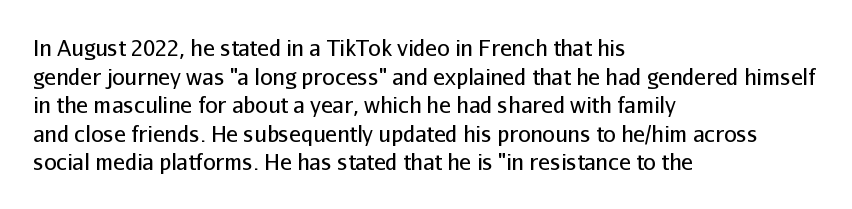
Check the space under the baseline: it is left empty. Characters follow at the spacing the type designer built in. These glyphs show unthickened strokes, regular width or finer. This is the regular roman posture of the typeface. A typesetter would call this leading conventional body-copy spacing. The compositor pushed each line to the left boundary.
